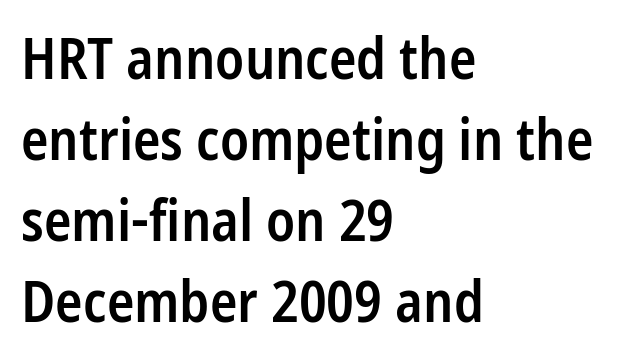
The image shows 57 px semibold, condensed sans-serif type, upright; set left-aligned, normal line spacing (1.42x), normal letter spacing, not underlined; low stroke contrast and a medium x-height.
